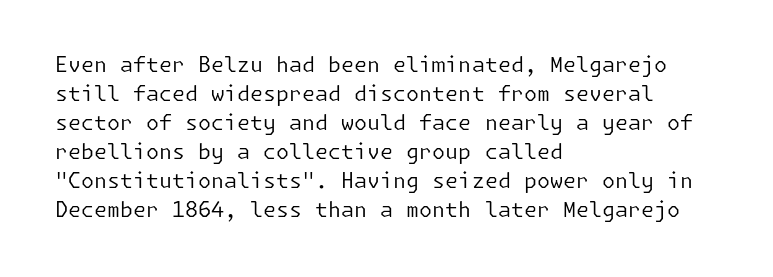
The image shows 21 px text type, upright; set left-aligned, normal line spacing (1.38x), normal letter spacing, not underlined.
